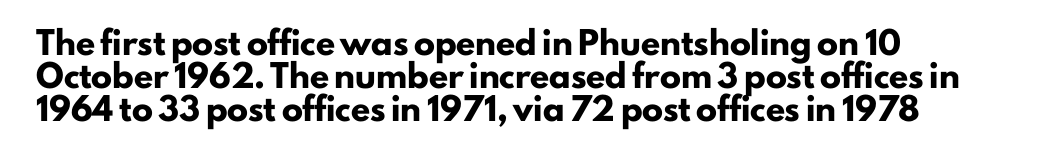
The font is running at its bold setting. Letters rest on an invisible, unmarked baseline. Students, note that the glyphs here touch the page at normal intervals. The rendering anchors every line to the left-hand side.
